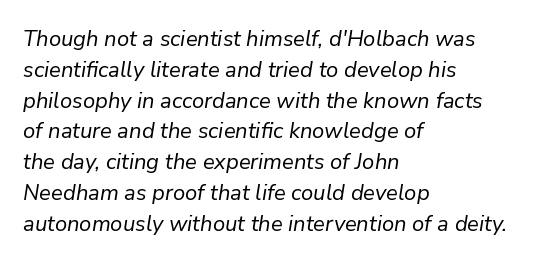
The image shows 22 px text type, italic (leaning right); set left-aligned, normal line spacing (1.4x), normal letter spacing, not underlined.
